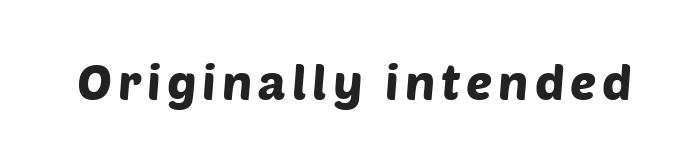
Looks like regular typesetting: each glyph gets only the width it needs. Letters rest on an invisible, unmarked baseline. Unlike a traditional serif, this face leaves its strokes unadorned.
